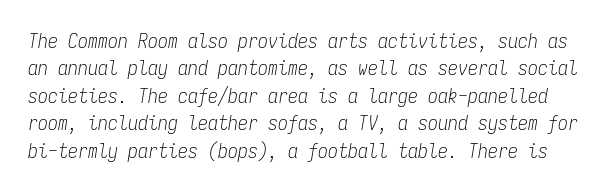
{"italic": "yes", "lean": "right", "slant_degrees": 9, "bold": "no", "underline": "no", "line_spacing": "normal", "line_spacing_ratio": 1.37, "letter_spacing": "normal", "letter_spacing_em": 0.0, "glyph_px": 20}
